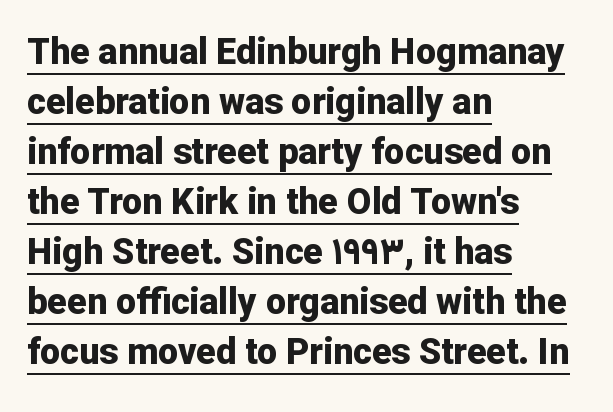
{"serif": "no", "italic": "no", "bold": "yes", "weight": "bold", "width": "normal", "stroke_contrast": "low", "x_height": "medium", "monospaced": "no", "underline": "yes", "align": "left", "line_spacing": "normal", "line_spacing_ratio": 1.39, "letter_spacing": "normal", "letter_spacing_em": 0.0, "glyph_px": 36}
